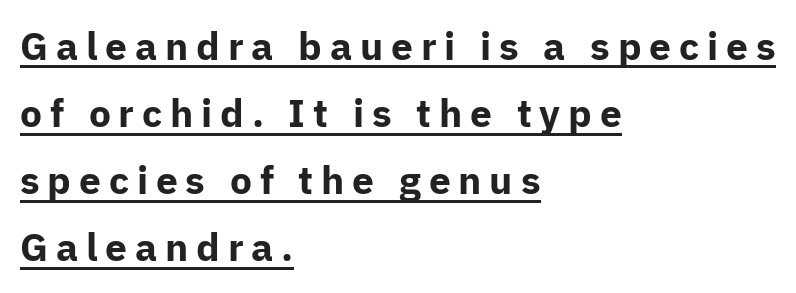
The image shows 39 px bold sans-serif type, upright; set left-aligned, line spacing 1.72x, unusually wide letter spacing (+0.2 em), underlined; low stroke contrast and a medium x-height.
